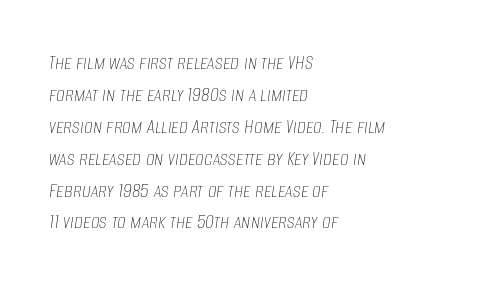
Q: Is the text bold? A: No.
Q: Is the text italic (slanted)? A: Yes, it leans right by about 8 degrees.
Q: Is the text underlined? A: No.
Q: How is the paragraph aligned? A: Left-aligned.
Q: Is the spacing between letters normal or unusually wide? A: Normal.
Q: Is the spacing between lines tight, normal or loose? A: Normal.
